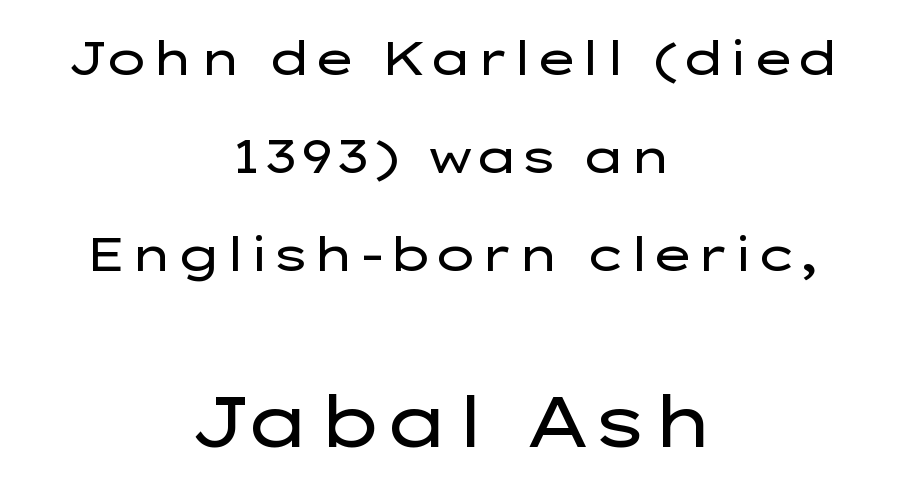
The image shows 70 px regular-weight, wide sans-serif type, upright; set centered, loose line spacing (2.08x), normal letter spacing, not underlined; the second (bottom) block is 1.49x larger; low stroke contrast and a medium x-height.
